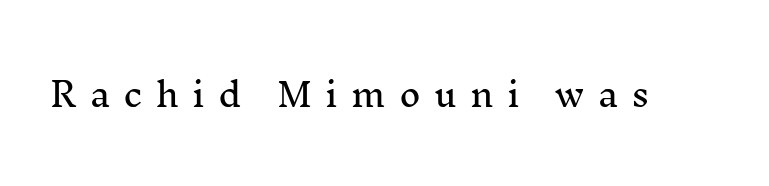
Q: Is the text italic (slanted)? A: No, it is upright.
Q: Is the typeface a serif or a sans-serif typeface? A: Serif.
Q: Is the text underlined? A: No.
Q: Is the spacing between letters normal or unusually wide? A: Unusually wide.
Q: Width (condensed, normal, or wide)? A: Normal.
Q: Stroke contrast? A: Medium.
Q: x-height? A: Medium.
Q: Monospaced? A: No.
